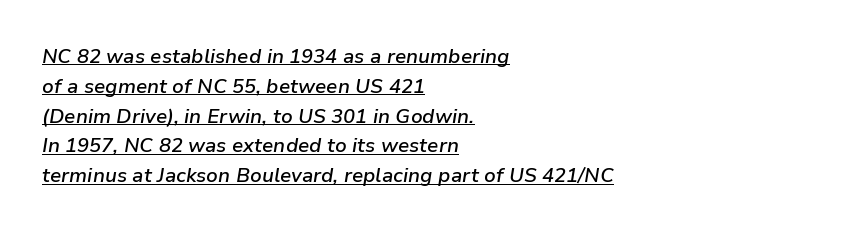
Q: Is the text bold? A: Semi-bold.
Q: Is the text italic (slanted)? A: Yes, it leans right by about 9 degrees.
Q: Is the text underlined? A: Yes.
Q: How is the paragraph aligned? A: Left-aligned.
Q: Is the spacing between letters normal or unusually wide? A: Normal.
Q: Is the spacing between lines tight, normal or loose? A: Normal.
